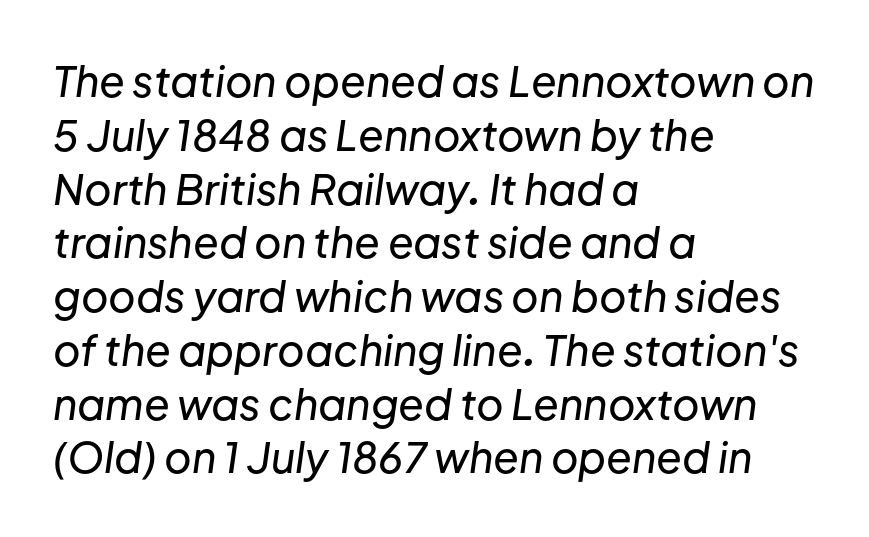
Compared with ordinary roman type, these characters are visibly tilted. What's the leading like? Ordinary, nothing unusual. Inter-character spacing is left at the font's built-in metrics. Check under the words: just untouched page. Leftover space on each line is placed entirely after the last word.
